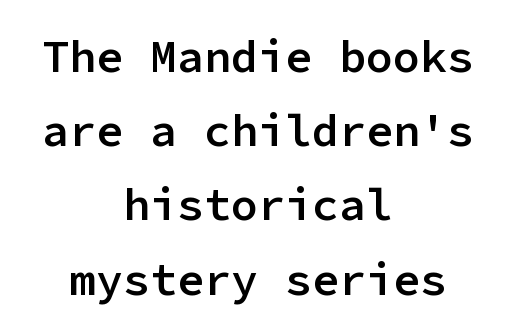
Rendered with straight, roman letterforms. The tracking reads as untouched default to a designer's eye. Here the designer chose a console-style face with uniform glyph widths. This sample is center-justified, so both line endings float freely.
